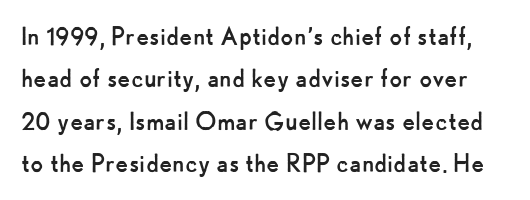
{"serif": "no", "italic": "no", "bold": "no", "weight": "regular", "width": "normal", "stroke_contrast": "low", "x_height": "small", "monospaced": "no", "underline": "no", "line_spacing": "normal", "line_spacing_ratio": 1.41, "letter_spacing": "normal", "letter_spacing_em": 0.0, "glyph_px": 30}
